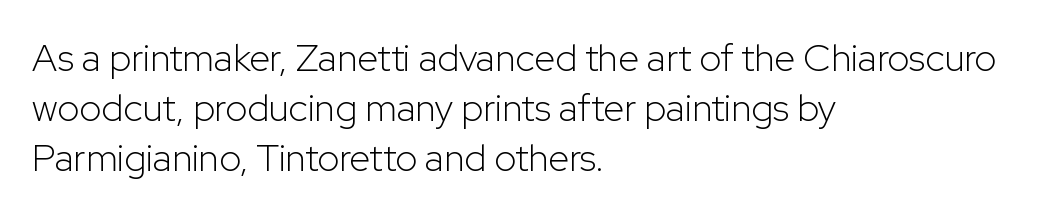
The ragged edge is on the right, which tells us the setting is flush left. Here the designer chose a conventional face with non-uniform glyph widths. This rendering employs a face without finishing strokes, i.e., a sans-serif. Does the lettering tilt? It doesn't — this is upright. Honestly, the row spacing looks completely unremarkable. The space beneath each line is pristine and unruled.
